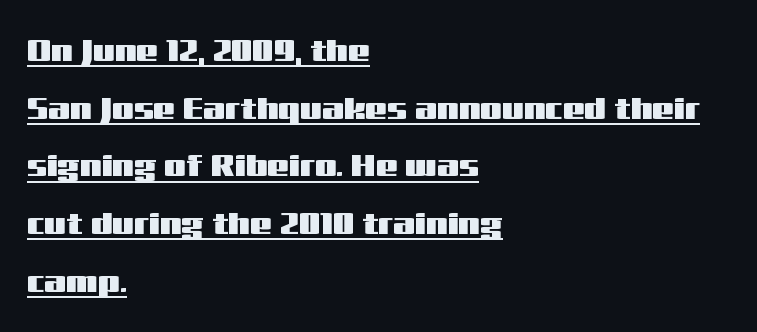
Q: Is the text italic (slanted)? A: No, it is upright.
Q: Is the typeface a serif or a sans-serif typeface? A: Sans-serif.
Q: Is the text underlined? A: Yes.
Q: How is the paragraph aligned? A: Left-aligned.
Q: Is the spacing between letters normal or unusually wide? A: Normal.
Q: Width (condensed, normal, or wide)? A: Wide.
Q: Stroke contrast? A: Medium.
Q: x-height? A: Medium.
Q: Monospaced? A: No.
